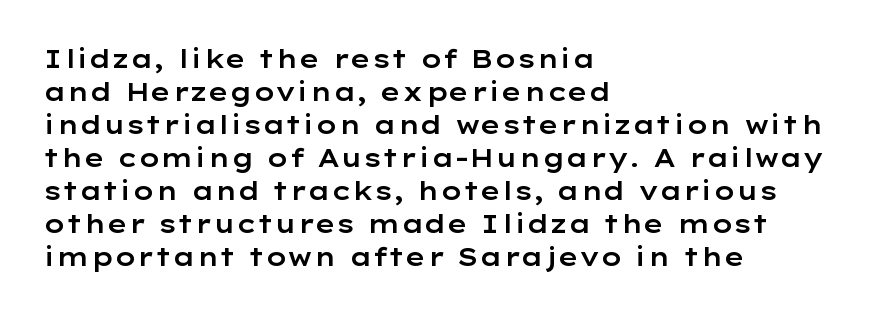
Q: Is the text italic (slanted)? A: No, it is upright.
Q: Is the text underlined? A: No.
Q: How is the paragraph aligned? A: Left-aligned.
Q: Is the spacing between letters normal or unusually wide? A: Normal.
Q: Is the spacing between lines tight, normal or loose? A: Normal.
